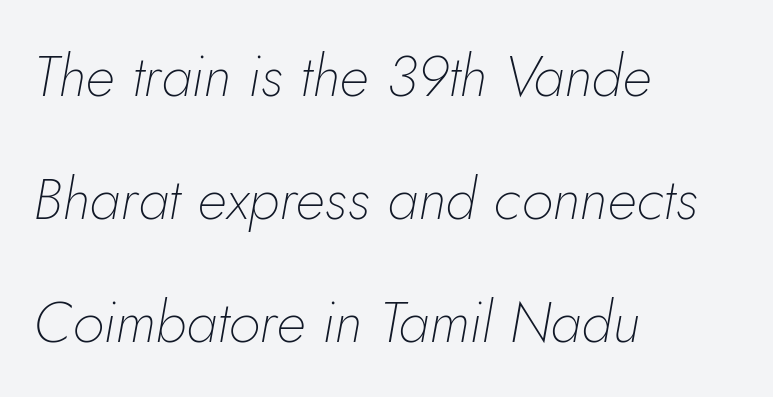
Q: Is the text bold? A: No.
Q: Is the text italic (slanted)? A: Yes, it leans right by about 5 degrees.
Q: Is the text underlined? A: No.
Q: How is the paragraph aligned? A: Left-aligned.
Q: Is the spacing between letters normal or unusually wide? A: Normal.
Q: Is the spacing between lines tight, normal or loose? A: Loose.
Q: Width (condensed, normal, or wide)? A: Normal.
Q: Stroke contrast? A: Low.
Q: x-height? A: Small.
Q: Monospaced? A: No.
